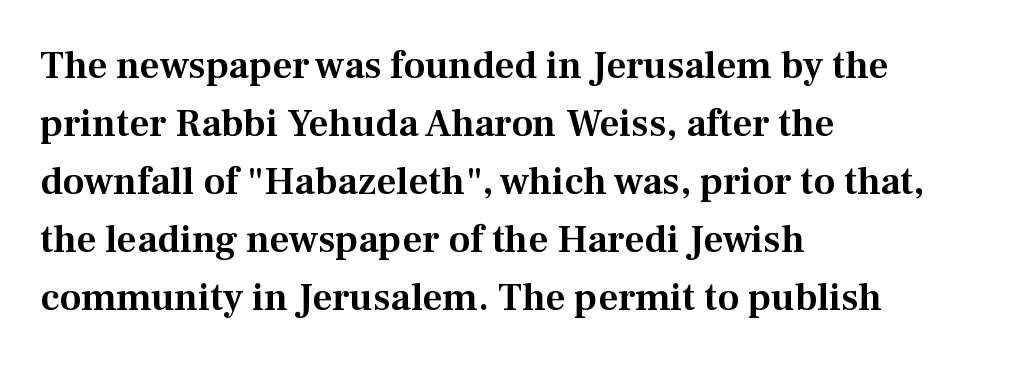
The image shows 39 px serif type, upright; set left-aligned, normal line spacing (1.49x), normal letter spacing, not underlined; medium stroke contrast and a medium x-height.
